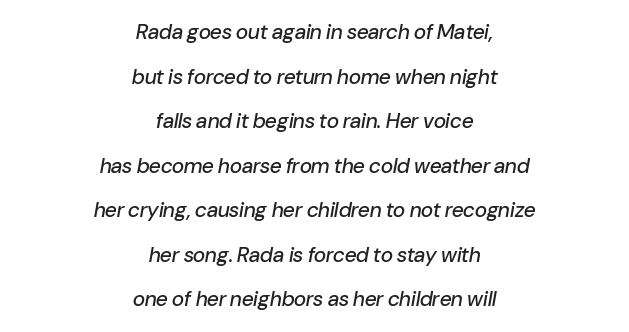
No extra tracking has been applied to these lines. The glyphs are unaccompanied by any horizontal stroke below them. The lines in this sample share a center point and differ in where they start and stop. The specimen reads as italic at a glance. How would I describe the line gaps? Wide and relaxed.
